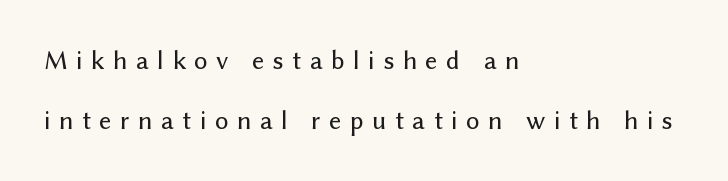
Q: Is the text italic (slanted)? A: No, it is upright.
Q: Is the text underlined? A: No.
Q: How is the paragraph aligned? A: Left-aligned.
Q: Is the spacing between letters normal or unusually wide? A: Unusually wide.
Q: Is the spacing between lines tight, normal or loose? A: Loose.
